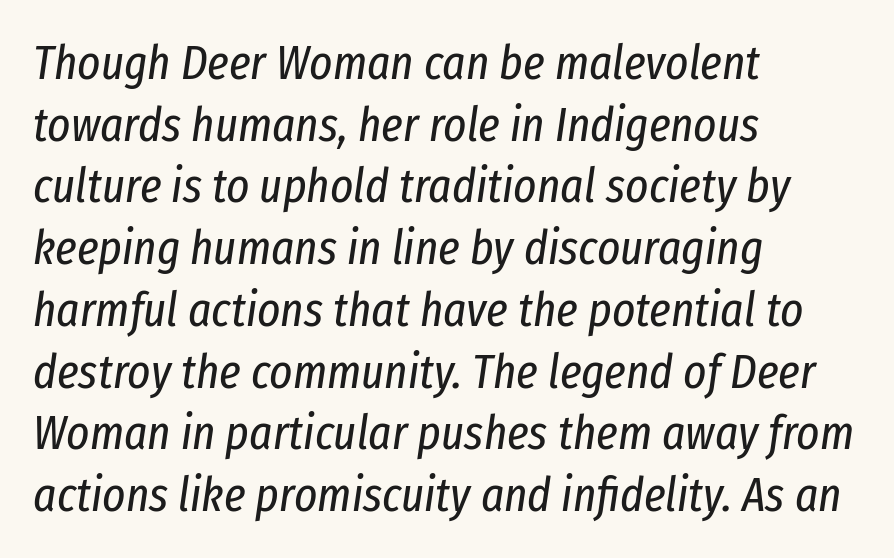
{"italic": "yes", "lean": "right", "slant_degrees": 8, "bold": "no", "weight": "regular", "width": "condensed", "stroke_contrast": "low", "x_height": "medium", "monospaced": "no", "underline": "no", "align": "left", "line_spacing": "normal", "line_spacing_ratio": 1.26, "letter_spacing": "normal", "letter_spacing_em": 0.0, "glyph_px": 49}
